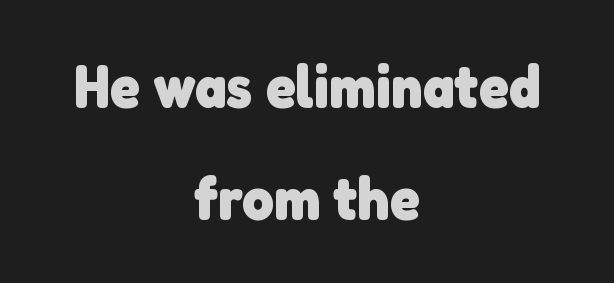
The image shows 60 px heavy sans-serif type; set centered, line spacing 1.87x, normal letter spacing, not underlined; low stroke contrast and a medium x-height.
